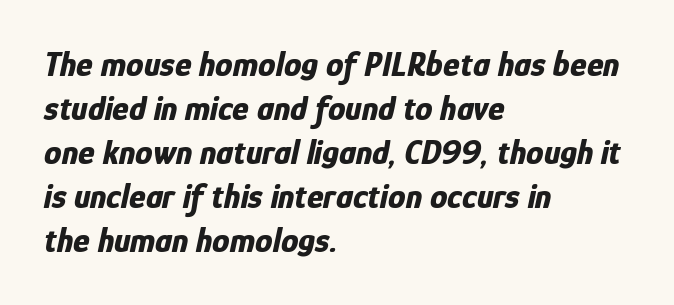
{"italic": "yes", "lean": "right", "slant_degrees": 12, "bold": "yes", "weight": "bold", "width": "condensed", "stroke_contrast": "low", "x_height": "medium", "monospaced": "no", "underline": "no", "align": "left", "line_spacing": "normal", "line_spacing_ratio": 1.26, "letter_spacing": "normal", "letter_spacing_em": 0.0, "glyph_px": 35}
